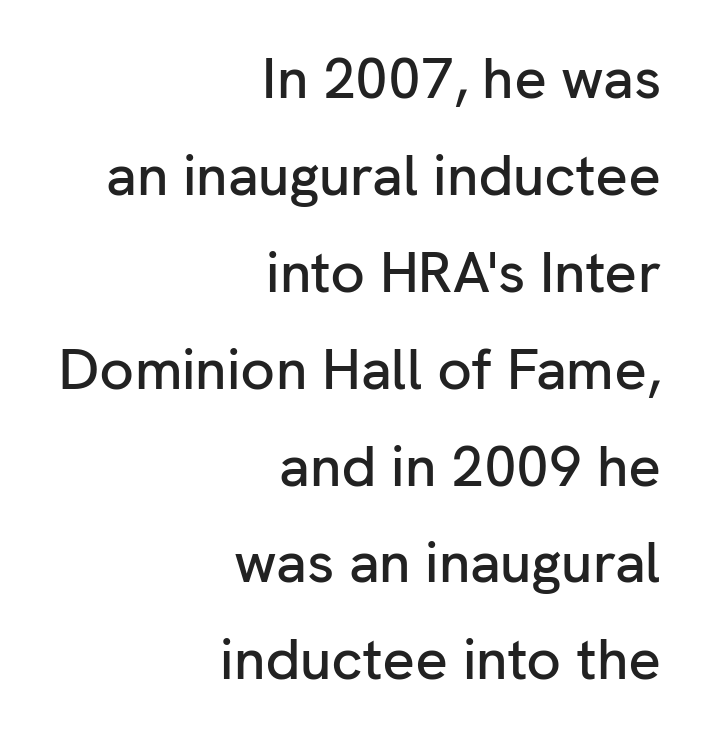
The image shows 57 px sans-serif type, upright; set right-aligned, normal line spacing (1.7x), normal letter spacing, not underlined; low stroke contrast and a medium x-height.
